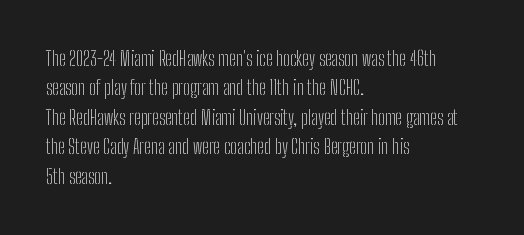
Q: Is the text bold? A: No.
Q: Is the text italic (slanted)? A: No, it is upright.
Q: Is the text underlined? A: No.
Q: How is the paragraph aligned? A: Left-aligned.
Q: Is the spacing between letters normal or unusually wide? A: Normal.
Q: Is the spacing between lines tight, normal or loose? A: Normal.
